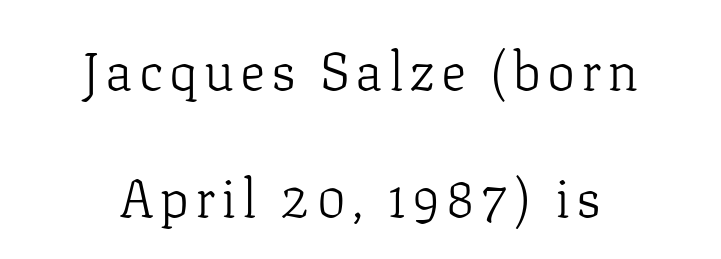
Note the varied advance widths — an 'i' is clearly narrower than an 'm'. Is the block centered? Yes — each line is placed symmetrically about the middle. Does the leading feel generous? Absolutely, it's lavish. The letters stand straight up with perfectly vertical stems. Has an underline been added? It has not. A quiet, ordinary-to-light weight characterises the typeface.
